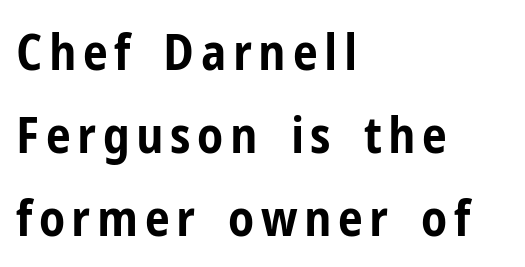
The image shows 50 px bold, condensed sans-serif type, upright; set left-aligned, normal line spacing (1.66x), not underlined; low stroke contrast and a medium x-height.
